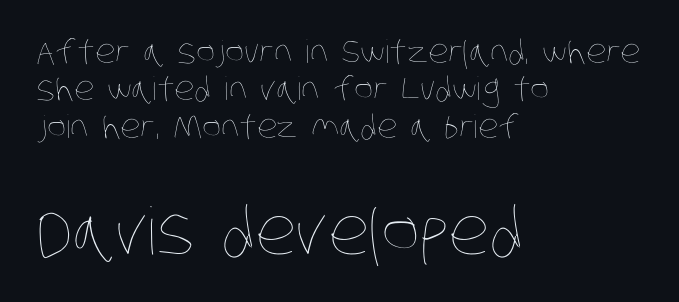
The image shows 65 px thin, condensed type; set left-aligned, line spacing 1.17x, normal letter spacing, not underlined; the second (bottom) block is 2.03x larger; low stroke contrast and a large x-height.
